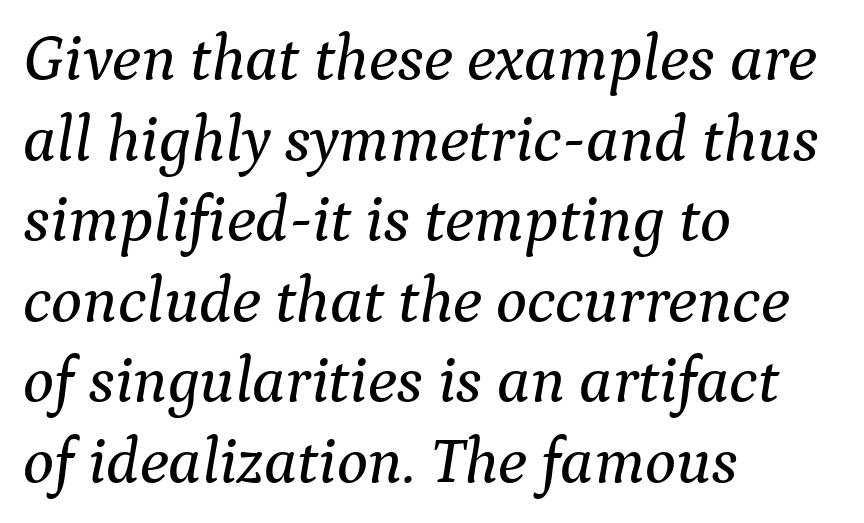
{"serif": "yes", "italic": "yes", "lean": "right", "slant_degrees": 9, "width": "normal", "stroke_contrast": "medium", "x_height": "medium", "monospaced": "no", "underline": "no", "align": "left", "line_spacing_ratio": 1.24, "letter_spacing": "normal", "letter_spacing_em": 0.0, "glyph_px": 65}
